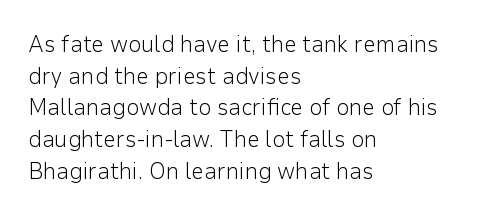
The image shows 23 px text type, upright; set left-aligned, normal line spacing (1.38x), normal letter spacing, not underlined.
